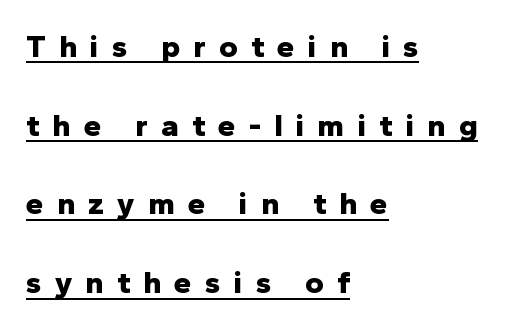
The image shows 32 px bold sans-serif type, upright; set left-aligned, loose line spacing (2.46x), unusually wide letter spacing (+0.41 em), underlined; low stroke contrast and a medium x-height.
